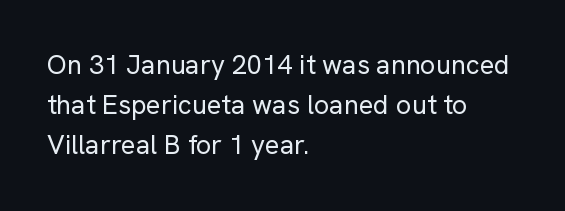
The paragraph shown leans on its left margin. Has an underline been added? It has not. The font's upright variant was chosen for this text. The cut favours lightness, reaching ordinary text weight at its darkest.
